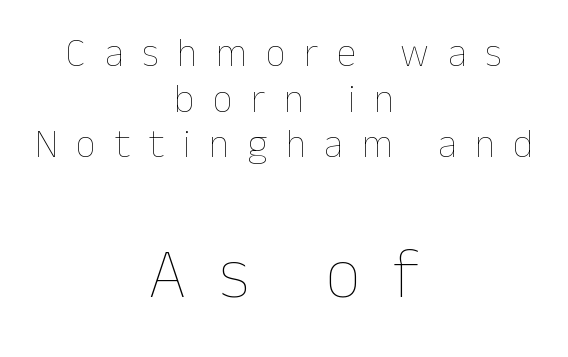
Q: Is the text bold? A: No.
Q: Is the text italic (slanted)? A: No, it is upright.
Q: Is the text underlined? A: No.
Q: How is the paragraph aligned? A: Centered.
Q: Is the spacing between letters normal or unusually wide? A: Unusually wide.
Q: Is the spacing between lines tight, normal or loose? A: Tight.
Q: Which block of text is set in a larger size, the first (top) or the second (bottom)? A: The second (bottom) one.
Q: Width (condensed, normal, or wide)? A: Normal.
Q: Stroke contrast? A: Low.
Q: x-height? A: Medium.
Q: Monospaced? A: No.
